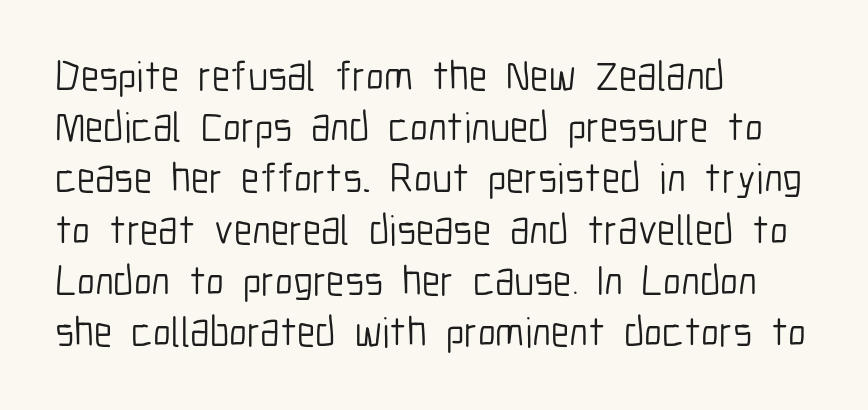
The image shows 42 px light, condensed sans-serif type, upright; set left-aligned, line spacing 1.22x, normal letter spacing, not underlined; low stroke contrast and a medium x-height.
